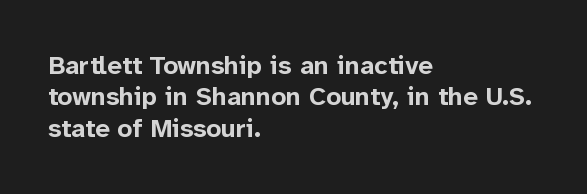
Q: Is the text bold? A: Yes.
Q: Is the text italic (slanted)? A: No, it is upright.
Q: Is the text underlined? A: No.
Q: How is the paragraph aligned? A: Left-aligned.
Q: Is the spacing between letters normal or unusually wide? A: Normal.
